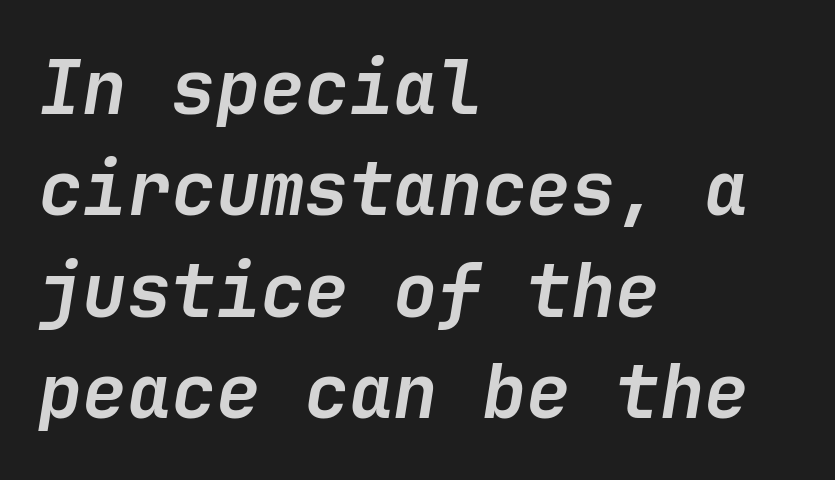
{"italic": "yes", "lean": "right", "slant_degrees": 9, "bold": "yes", "weight": "semibold", "width": "normal", "stroke_contrast": "low", "x_height": "medium", "underline": "no", "align": "left", "line_spacing": "normal", "line_spacing_ratio": 1.37, "letter_spacing": "normal", "letter_spacing_em": 0.0, "glyph_px": 74}
